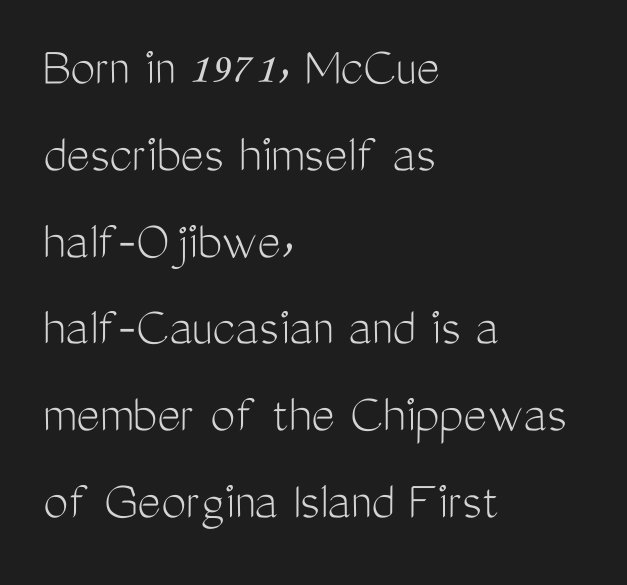
The image shows 56 px light, condensed sans-serif type, upright; set left-aligned, normal line spacing (1.55x), normal letter spacing, not underlined; medium stroke contrast and a medium x-height.
